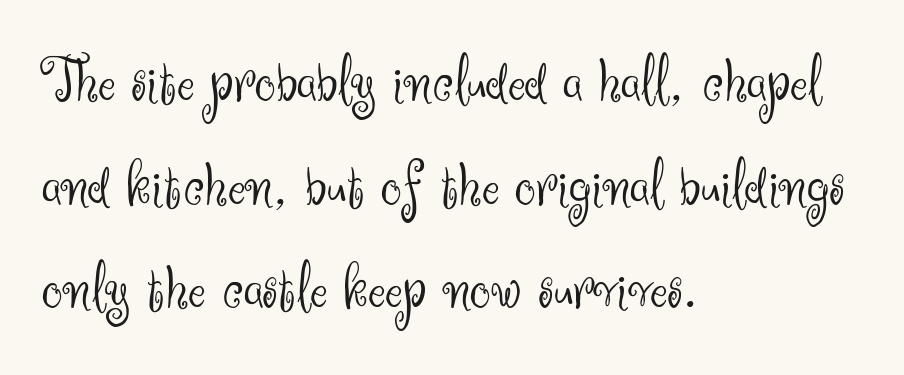
The image shows 66 px light sans-serif type, upright; set left-aligned, normal line spacing (1.57x), normal letter spacing, not underlined; medium stroke contrast and a small x-height.
